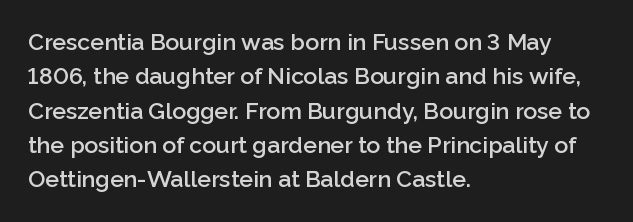
The setting favours the left margin, as ordinary paragraphs usually do. Words float on clear page, feet unadorned. If you measured baseline to baseline, you'd find a middling distance. These words are printed semibold, heavier than regular yet not bold. Does the lettering tilt? It doesn't — this is upright.
